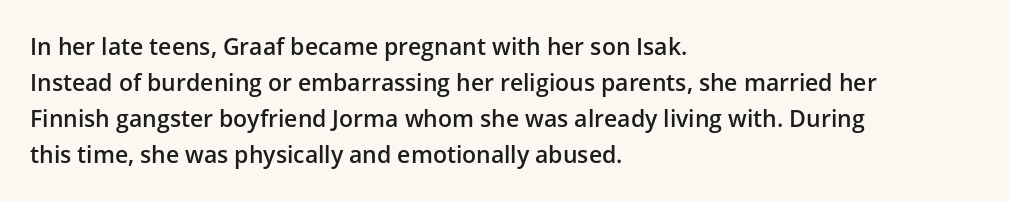
The image shows 23 px text type, upright; set left-aligned, normal line spacing (1.57x), normal letter spacing, not underlined.
